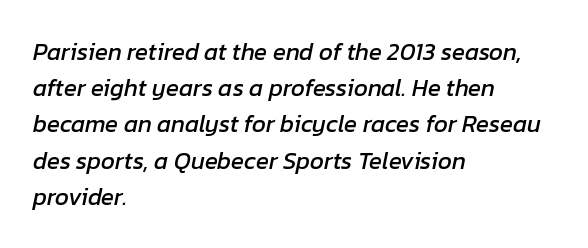
The image shows 24 px text type, italic (leaning right); set left-aligned, normal line spacing (1.51x), normal letter spacing, not underlined.
